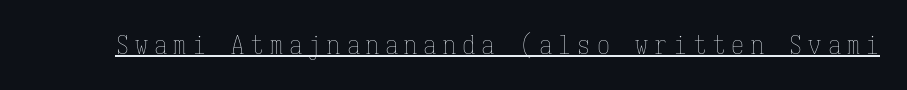
{"italic": "no", "bold": "no", "underline": "yes", "letter_spacing": "wide", "letter_spacing_em": 0.24, "glyph_px": 26}
